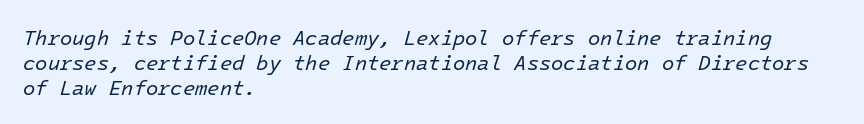
{"italic": "yes", "lean": "right", "slant_degrees": 16, "bold": "no", "underline": "no", "align": "left", "line_spacing": "normal", "line_spacing_ratio": 1.25, "letter_spacing": "normal", "letter_spacing_em": 0.0, "glyph_px": 20}
